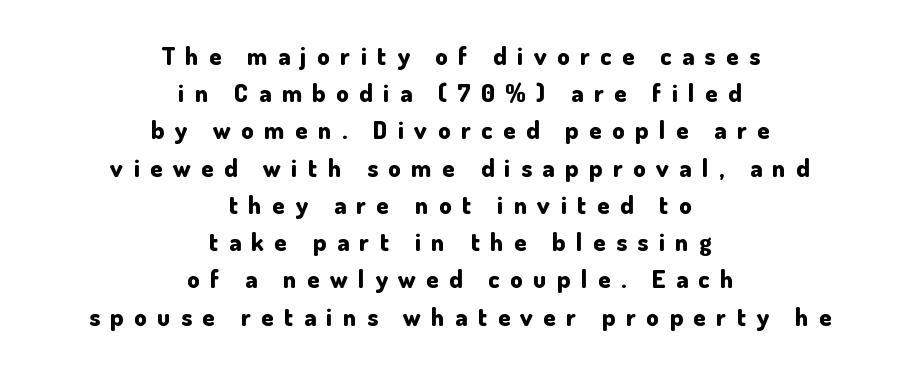
{"italic": "no", "bold": "yes", "underline": "no", "align": "center", "line_spacing": "normal", "line_spacing_ratio": 1.49, "letter_spacing": "wide", "letter_spacing_em": 0.42, "glyph_px": 25}
